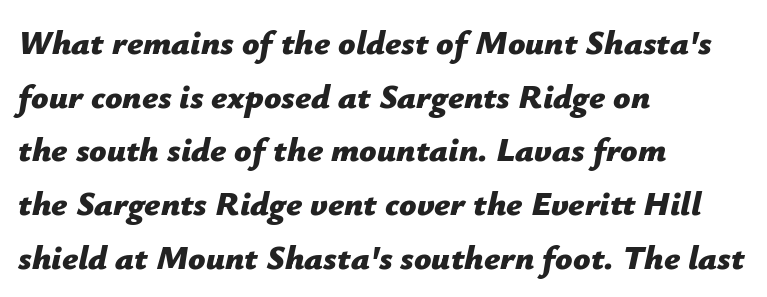
The image shows 34 px bold type, italic (leaning right); set left-aligned, normal line spacing (1.58x), normal letter spacing, not underlined; low stroke contrast and a medium x-height.
